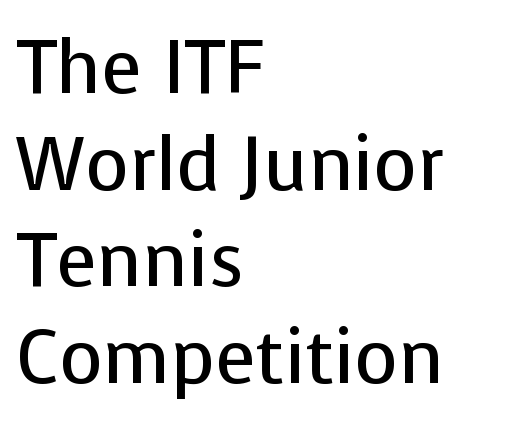
Q: Is the text bold? A: No.
Q: Is the text italic (slanted)? A: No, it is upright.
Q: Is the typeface a serif or a sans-serif typeface? A: Sans-serif.
Q: Is the text underlined? A: No.
Q: How is the paragraph aligned? A: Left-aligned.
Q: Is the spacing between letters normal or unusually wide? A: Normal.
Q: Is the spacing between lines tight, normal or loose? A: Normal.
Q: Width (condensed, normal, or wide)? A: Normal.
Q: Stroke contrast? A: Low.
Q: x-height? A: Medium.
Q: Monospaced? A: No.
